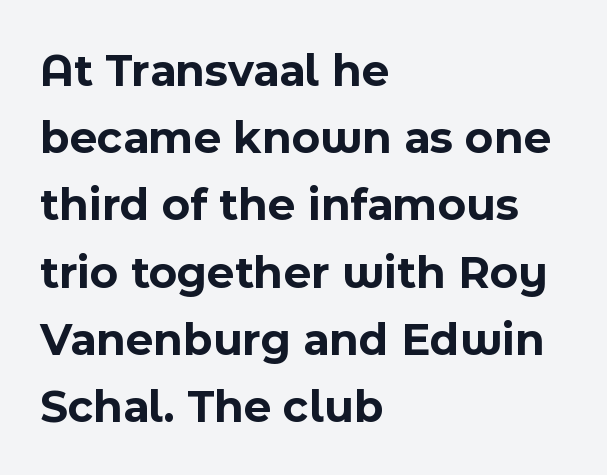
The image shows 47 px bold sans-serif type, upright; set left-aligned, normal line spacing (1.43x), normal letter spacing, not underlined; a medium x-height.
